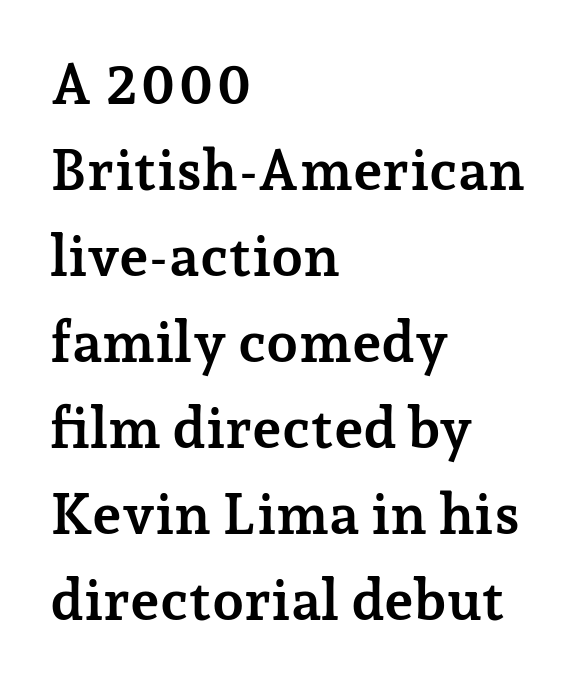
Q: Is the text bold? A: Yes.
Q: Is the text italic (slanted)? A: No, it is upright.
Q: Is the typeface a serif or a sans-serif typeface? A: Serif.
Q: Is the text underlined? A: No.
Q: How is the paragraph aligned? A: Left-aligned.
Q: Is the spacing between letters normal or unusually wide? A: Normal.
Q: Is the spacing between lines tight, normal or loose? A: Normal.
Q: Width (condensed, normal, or wide)? A: Normal.
Q: Stroke contrast? A: Low.
Q: x-height? A: Medium.
Q: Monospaced? A: No.
